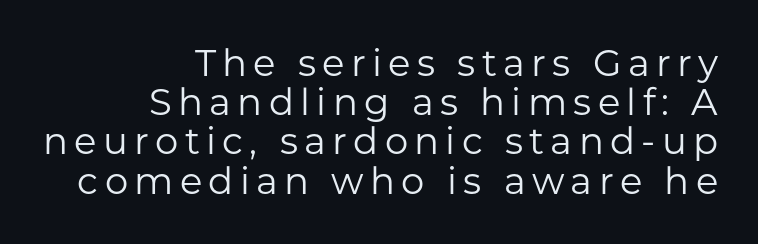
Q: Is the text bold? A: No.
Q: Is the text italic (slanted)? A: No, it is upright.
Q: Is the typeface a serif or a sans-serif typeface? A: Sans-serif.
Q: Is the text underlined? A: No.
Q: How is the paragraph aligned? A: Right-aligned.
Q: Is the spacing between lines tight, normal or loose? A: Tight.
Q: Width (condensed, normal, or wide)? A: Normal.
Q: Stroke contrast? A: Low.
Q: x-height? A: Medium.
Q: Monospaced? A: No.
